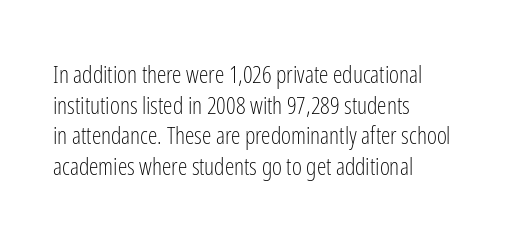
Q: Is the text bold? A: No.
Q: Is the text italic (slanted)? A: No, it is upright.
Q: Is the text underlined? A: No.
Q: How is the paragraph aligned? A: Left-aligned.
Q: Is the spacing between letters normal or unusually wide? A: Normal.
Q: Is the spacing between lines tight, normal or loose? A: Normal.
